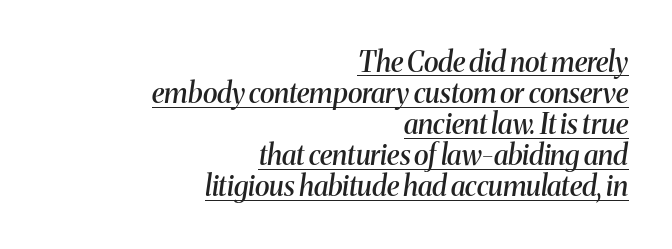
The image shows 28 px semibold serif type, italic (leaning right); set right-aligned, tight line spacing (1.11x), normal letter spacing, underlined; medium stroke contrast and a medium x-height.
